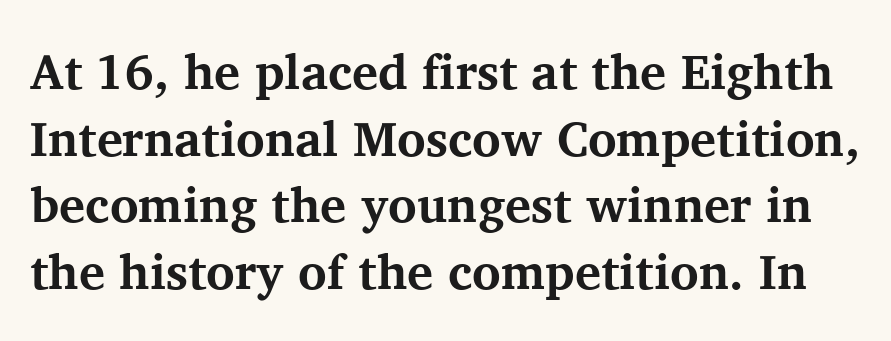
The image shows 49 px bold serif type, upright; set normal line spacing (1.36x), normal letter spacing, not underlined; medium stroke contrast and a medium x-height.
